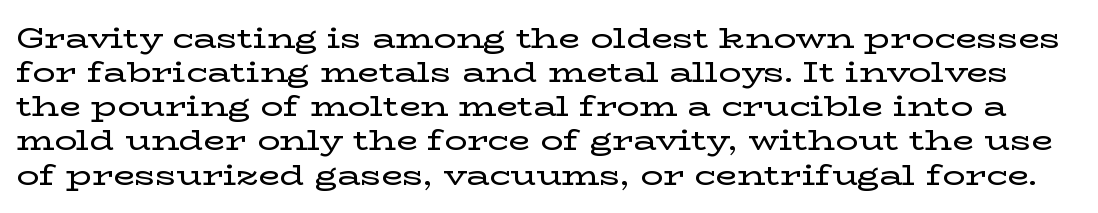
Anything drawn beneath the words? Only blank space. These lines are composed in type with serifs. This rendering leaves character spacing at its baseline value. Posture: straight, roman, zero tilt. A typesetter would call this proportional, since set widths differ per character.
